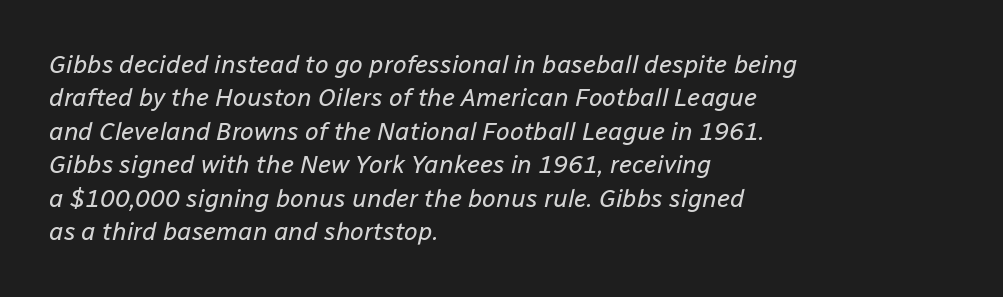
The strokes carry an ordinary text weight at most. The baseline area is clear. The designer left line spacing at the default. Slanted lettering throughout.
